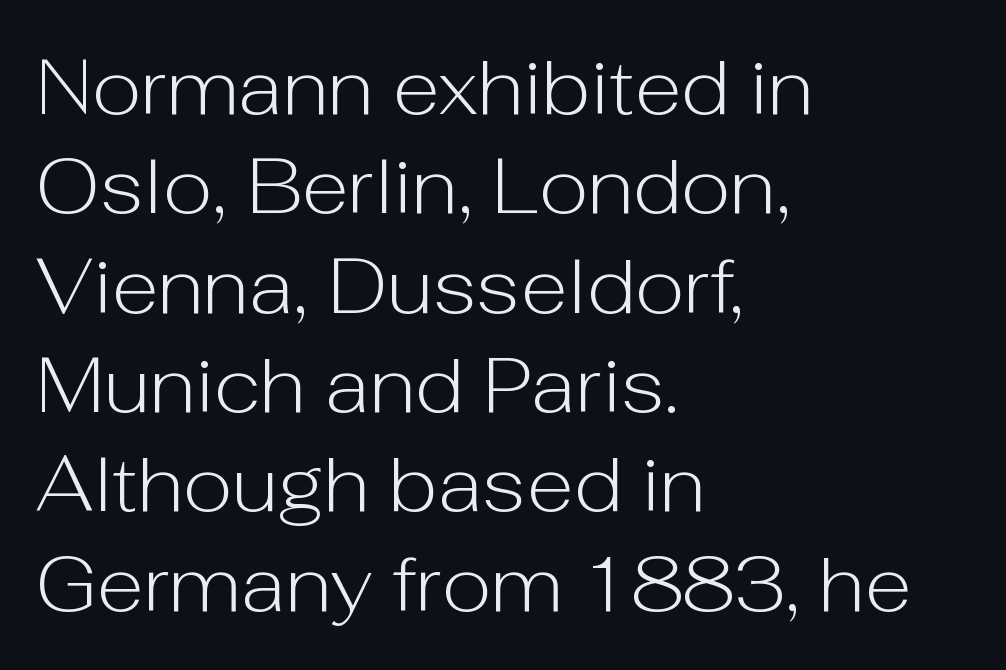
{"serif": "no", "italic": "no", "bold": "no", "weight": "light", "width": "normal", "stroke_contrast": "low", "x_height": "medium", "monospaced": "no", "underline": "no", "align": "left", "line_spacing": "normal", "line_spacing_ratio": 1.29, "letter_spacing": "normal", "letter_spacing_em": 0.0, "glyph_px": 77}
